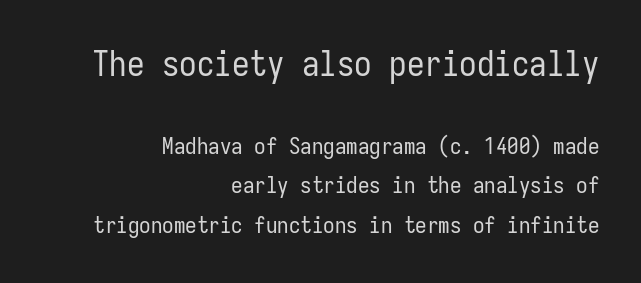
{"serif": "no", "italic": "no", "bold": "no", "weight": "regular", "width": "condensed", "stroke_contrast": "low", "x_height": "medium", "monospaced": "yes", "underline": "no", "align": "right", "line_spacing_ratio": 1.73, "letter_spacing": "normal", "letter_spacing_em": 0.0, "larger_block": "first", "size_ratio": 1.52, "glyph_px": 35}
